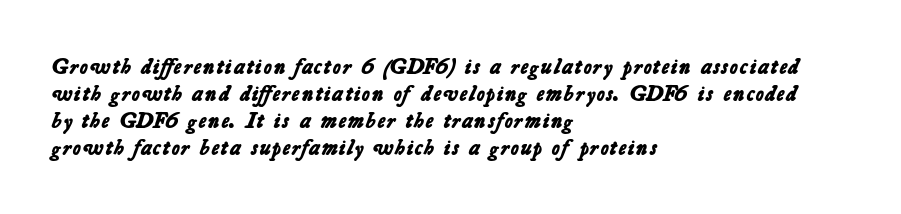
Q: Is the text bold? A: Yes.
Q: Is the text underlined? A: No.
Q: How is the paragraph aligned? A: Left-aligned.
Q: Is the spacing between letters normal or unusually wide? A: Normal.
